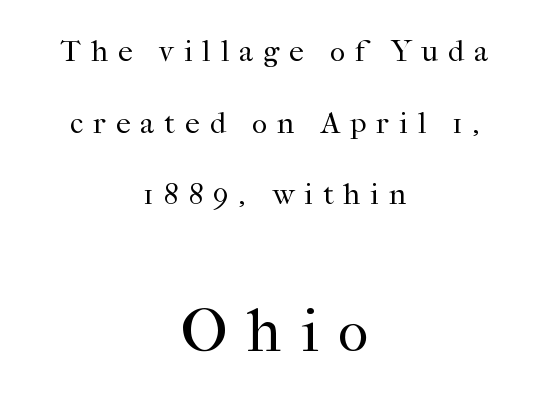
The weight tops out at a normal text grade. These lines are centered, leaving both edges ragged. Only glyphs here, with clear space below each row. Small tapered or slab feet sit at the stroke ends, so this counts as serif. Looks like regular typesetting: each glyph gets only the width it needs. What's the leading like? Stretched, with rows far apart.
